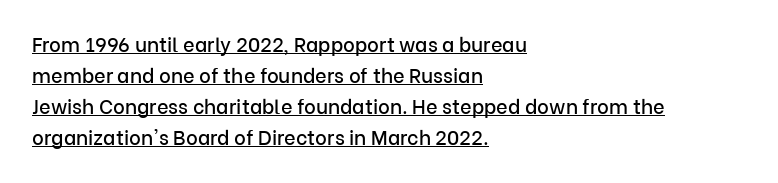
The image shows 20 px text type, upright; set left-aligned, normal line spacing (1.55x), normal letter spacing, underlined.
